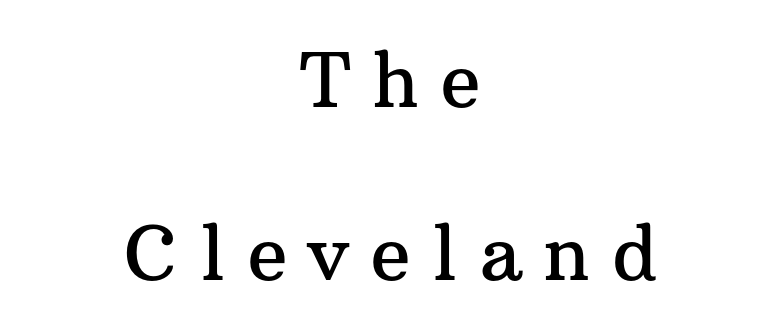
{"serif": "yes", "italic": "no", "width": "normal", "stroke_contrast": "medium", "x_height": "medium", "monospaced": "no", "underline": "no", "align": "center", "line_spacing": "loose", "line_spacing_ratio": 2.31, "letter_spacing": "wide", "letter_spacing_em": 0.29, "glyph_px": 75}
